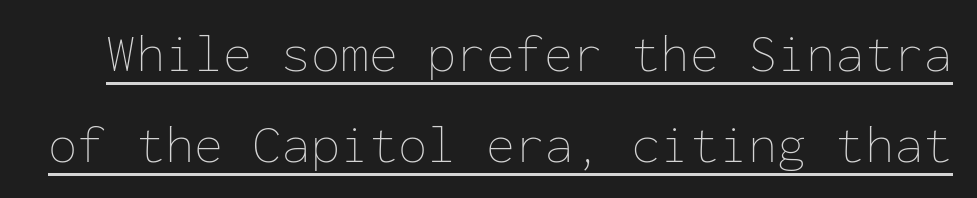
It's the straight-up-and-down kind of type. Do the characters align in a grid? Yes, the font is monospaced. The sample's only ornament is a line tracing under the words. Look at the tracking — it's just the regular setting, nothing added. No heavy texture on the line: the type isn't bold.
